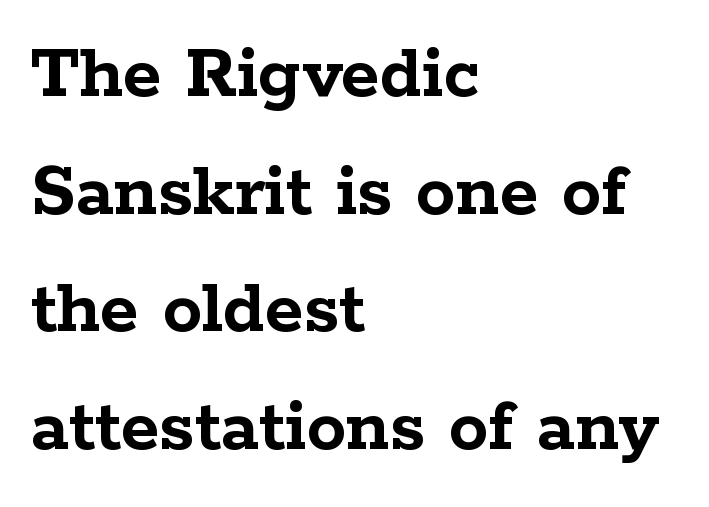
There is no visible air inserted between adjacent glyphs. Does the leading feel generous? No, just average. Has an underline been added? It has not. Chunky letters — that's bold for sure. This rendering uses left alignment, leaving the right contour irregular. Designer's note — italics off, roman on.
